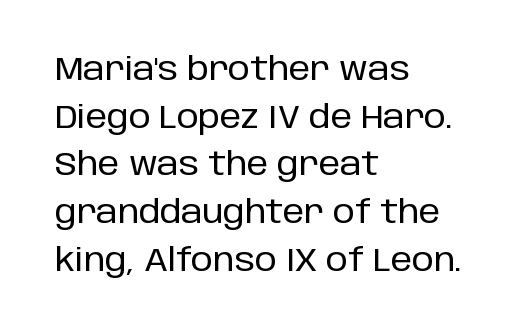
The image shows 31 px sans-serif type, upright; set left-aligned, normal line spacing (1.54x), normal letter spacing, not underlined; low stroke contrast and a large x-height.
